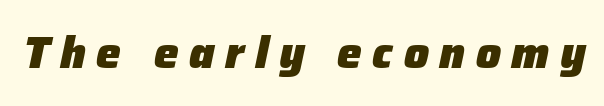
The image shows 44 px heavy type, italic (leaning right); set unusually wide letter spacing (+0.24 em), not underlined; low stroke contrast and a medium x-height.
